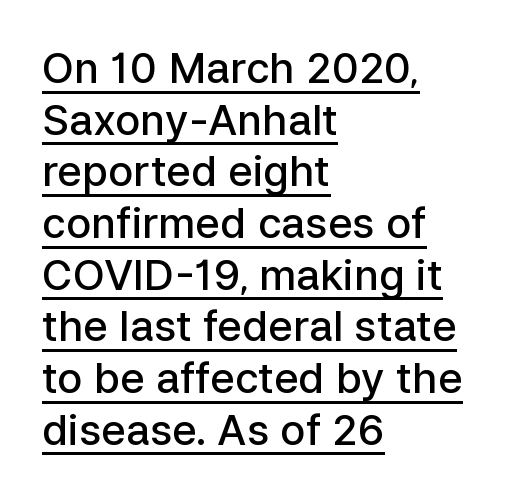
Q: Is the text bold? A: Semi-bold.
Q: Is the text italic (slanted)? A: No, it is upright.
Q: Is the typeface a serif or a sans-serif typeface? A: Sans-serif.
Q: Is the text underlined? A: Yes.
Q: How is the paragraph aligned? A: Left-aligned.
Q: Is the spacing between letters normal or unusually wide? A: Normal.
Q: Width (condensed, normal, or wide)? A: Normal.
Q: Stroke contrast? A: Low.
Q: x-height? A: Medium.
Q: Monospaced? A: No.
